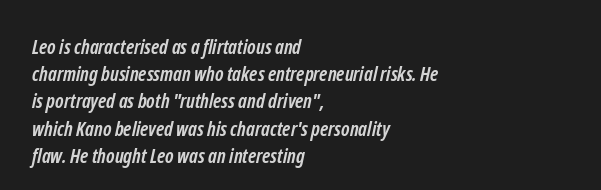
Pretty heavy lettering here — definitely bold. The area under the type is left untouched. The lines in this sample share a left origin and differ only in where they stop. These lines keep a tight, regular rhythm from letter to letter. Line spacing here is normal.
